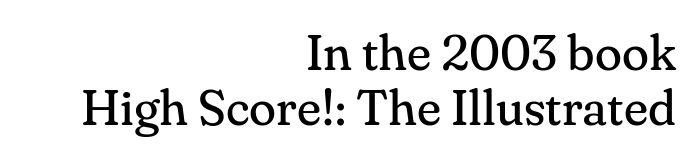
Unlike a clean sans, this face finishes its strokes with serifs. The text block is weighted toward the right margin, trailing off unevenly leftward. Character widths vary here, with narrow letters taking less room than wide ones. The letters look calm and open, with moderate or lighter stems.
